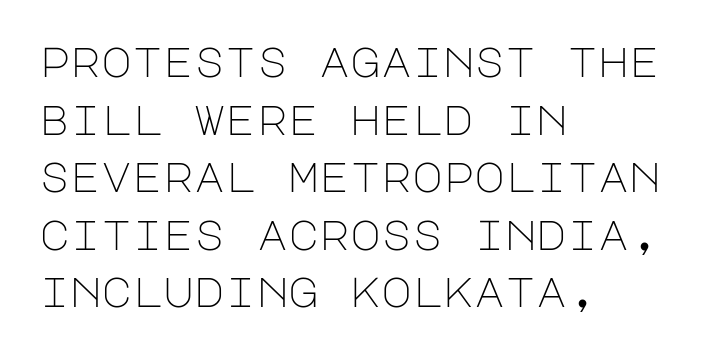
{"serif": "no", "italic": "no", "bold": "no", "weight": "light", "width": "normal", "stroke_contrast": "low", "x_height": "large", "underline": "no", "align": "left", "line_spacing": "normal", "line_spacing_ratio": 1.37, "letter_spacing": "normal", "letter_spacing_em": 0.0, "glyph_px": 42}
